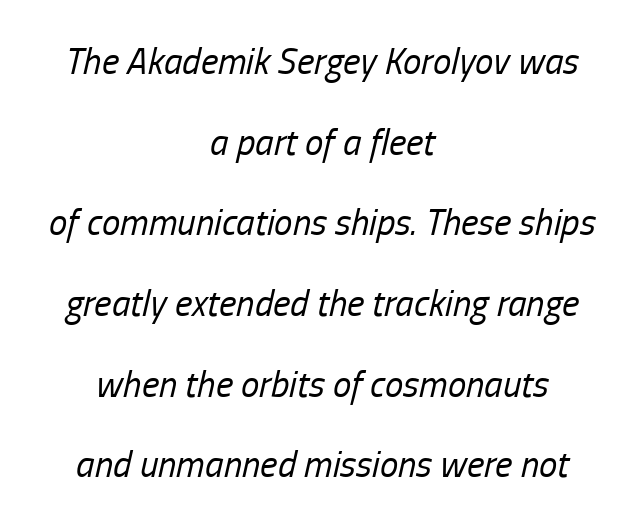
The image shows 37 px regular-weight, condensed type, italic (leaning right); set centered, loose line spacing (2.18x), normal letter spacing, not underlined; low stroke contrast and a medium x-height.
